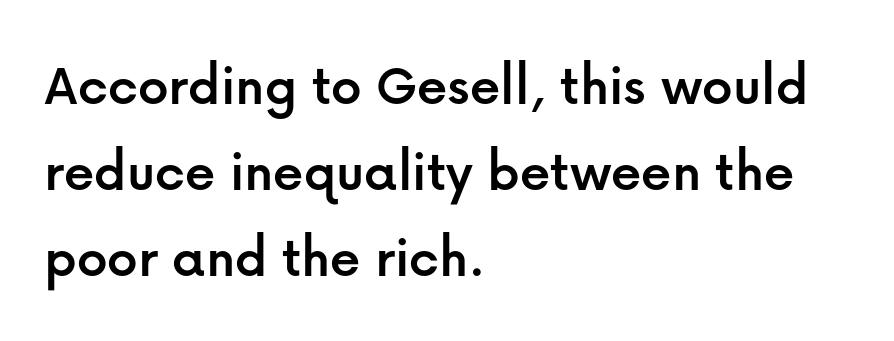
The designer left line spacing at the default. Is the letter spacing exaggerated? No — it looks like the ordinary default. Left-aligned paragraph, ragged on the right. Think of a printed novel: that variable character pitch is what you see here.
